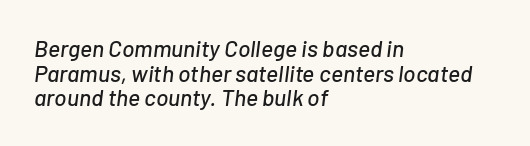
Q: Is the text italic (slanted)? A: Yes, it leans right by about 7 degrees.
Q: Is the text underlined? A: No.
Q: How is the paragraph aligned? A: Left-aligned.
Q: Is the spacing between letters normal or unusually wide? A: Normal.
Q: Is the spacing between lines tight, normal or loose? A: Tight.
